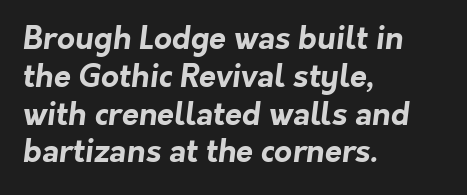
Q: Is the text bold? A: Yes.
Q: Is the typeface a serif or a sans-serif typeface? A: Sans-serif.
Q: Is the text underlined? A: No.
Q: How is the paragraph aligned? A: Left-aligned.
Q: Is the spacing between letters normal or unusually wide? A: Normal.
Q: Width (condensed, normal, or wide)? A: Normal.
Q: Stroke contrast? A: Low.
Q: x-height? A: Medium.
Q: Monospaced? A: No.
